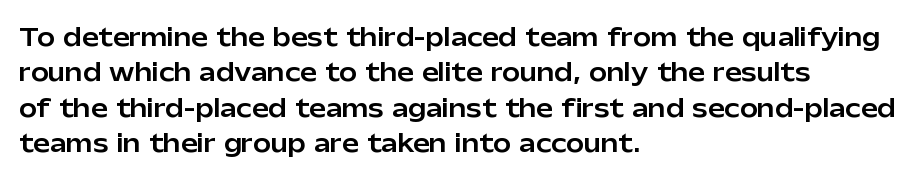
Q: Is the text italic (slanted)? A: No, it is upright.
Q: Is the text underlined? A: No.
Q: How is the paragraph aligned? A: Left-aligned.
Q: Is the spacing between letters normal or unusually wide? A: Normal.
Q: Is the spacing between lines tight, normal or loose? A: Normal.
